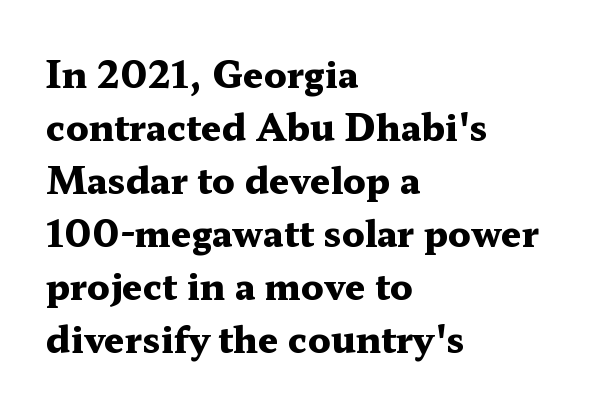
The image shows 36 px heavy, wide serif type, upright; set left-aligned, normal line spacing (1.47x), normal letter spacing, not underlined; medium stroke contrast and a medium x-height.
